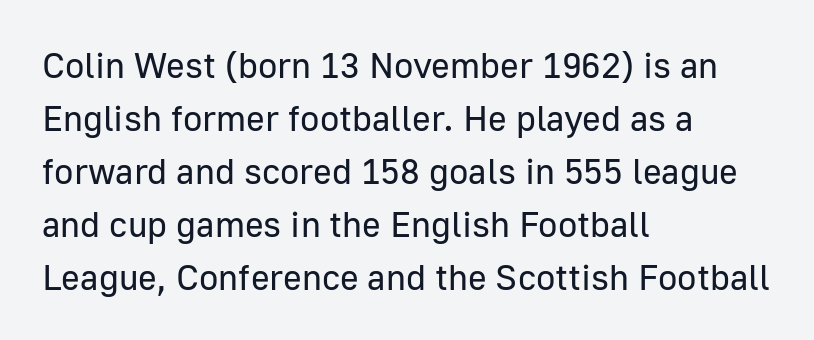
Q: Is the text bold? A: No.
Q: Is the text italic (slanted)? A: No, it is upright.
Q: Is the typeface a serif or a sans-serif typeface? A: Sans-serif.
Q: Is the text underlined? A: No.
Q: How is the paragraph aligned? A: Left-aligned.
Q: Is the spacing between letters normal or unusually wide? A: Normal.
Q: Is the spacing between lines tight, normal or loose? A: Normal.
Q: Width (condensed, normal, or wide)? A: Normal.
Q: Stroke contrast? A: Low.
Q: x-height? A: Medium.
Q: Monospaced? A: No.
